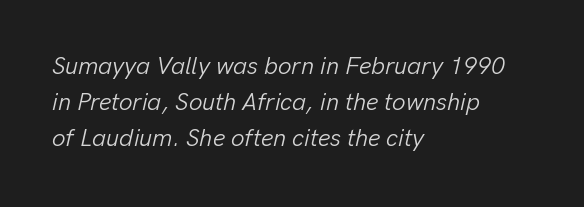
Q: Is the text bold? A: No.
Q: Is the text italic (slanted)? A: Yes, it leans right by about 13 degrees.
Q: Is the text underlined? A: No.
Q: How is the paragraph aligned? A: Left-aligned.
Q: Is the spacing between letters normal or unusually wide? A: Normal.
Q: Is the spacing between lines tight, normal or loose? A: Normal.
